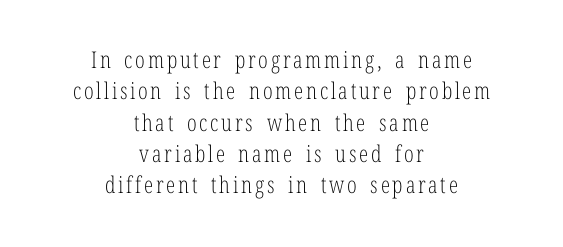
Q: Is the text bold? A: No.
Q: Is the text italic (slanted)? A: No, it is upright.
Q: Is the text underlined? A: No.
Q: How is the paragraph aligned? A: Centered.
Q: Is the spacing between lines tight, normal or loose? A: Normal.
